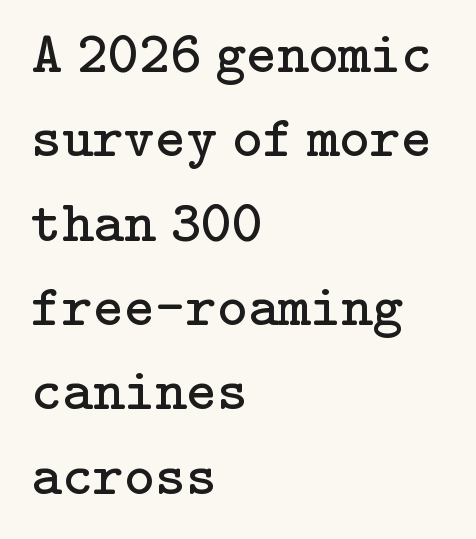
Q: Is the text bold? A: No.
Q: Is the text italic (slanted)? A: No, it is upright.
Q: Is the typeface a serif or a sans-serif typeface? A: Serif.
Q: Is the text underlined? A: No.
Q: How is the paragraph aligned? A: Left-aligned.
Q: Is the spacing between letters normal or unusually wide? A: Normal.
Q: Is the spacing between lines tight, normal or loose? A: Normal.
Q: Width (condensed, normal, or wide)? A: Normal.
Q: Stroke contrast? A: Low.
Q: x-height? A: Medium.
